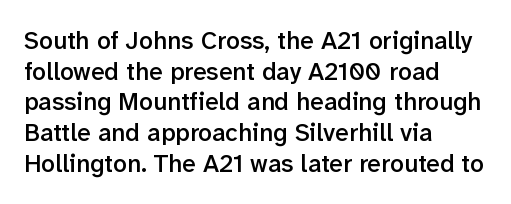
The image shows 25 px text type, upright; set left-aligned, line spacing 1.23x, normal letter spacing, not underlined.
